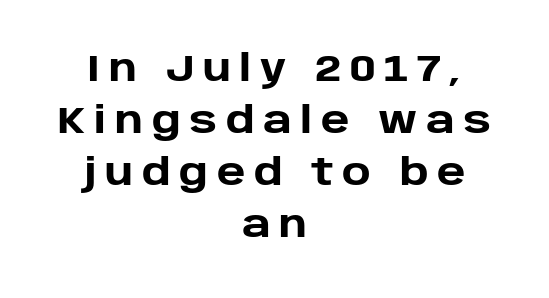
A roman cut, with each character standing at attention. Is there much room between lines? A standard amount, neither cramped nor airy. Serifs: no, the terminals of the letterforms are clean. The words here are not underlined. A typesetter would call this proportional, since set widths differ per character. The setting favours the middle, as headings and verse often do.
